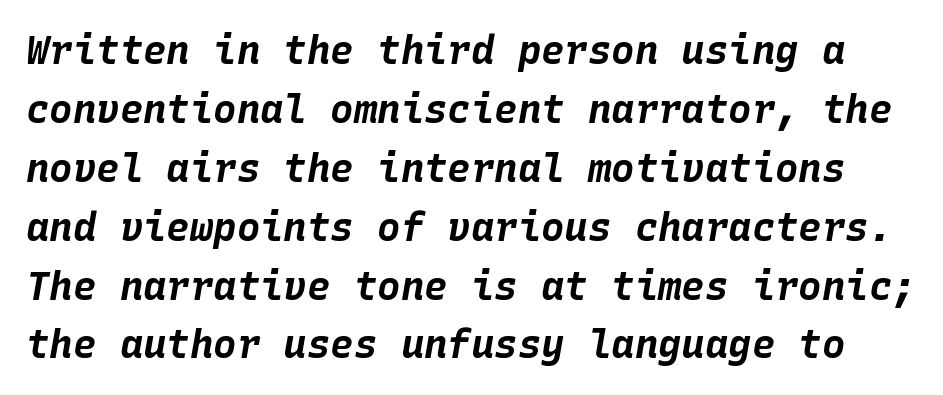
Q: Is the text bold? A: Yes.
Q: Is the text italic (slanted)? A: Yes, it leans right by about 10 degrees.
Q: Is the text underlined? A: No.
Q: Is the spacing between letters normal or unusually wide? A: Normal.
Q: Is the spacing between lines tight, normal or loose? A: Normal.
Q: Width (condensed, normal, or wide)? A: Normal.
Q: Stroke contrast? A: Low.
Q: x-height? A: Large.
Q: Monospaced? A: Yes.
